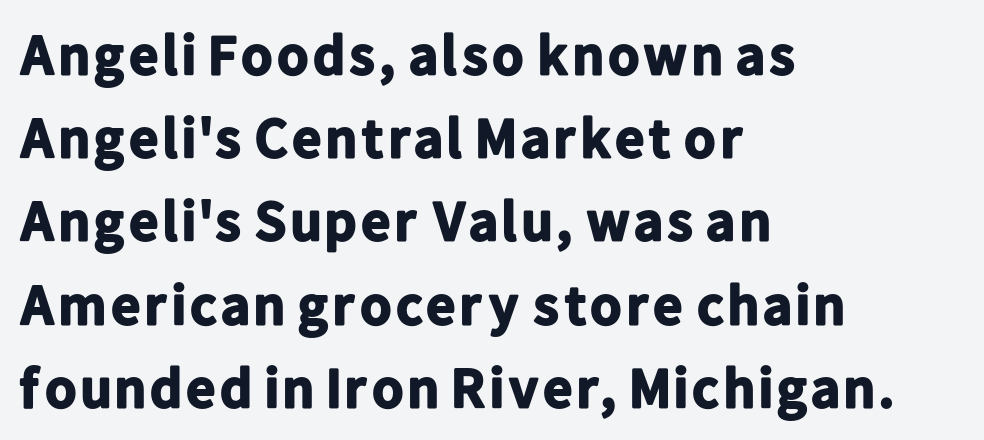
Q: Is the text bold? A: Yes.
Q: Is the text italic (slanted)? A: No, it is upright.
Q: Is the typeface a serif or a sans-serif typeface? A: Sans-serif.
Q: Is the text underlined? A: No.
Q: How is the paragraph aligned? A: Left-aligned.
Q: Is the spacing between letters normal or unusually wide? A: Normal.
Q: Is the spacing between lines tight, normal or loose? A: Normal.
Q: Width (condensed, normal, or wide)? A: Normal.
Q: Stroke contrast? A: Low.
Q: x-height? A: Medium.
Q: Monospaced? A: No.
